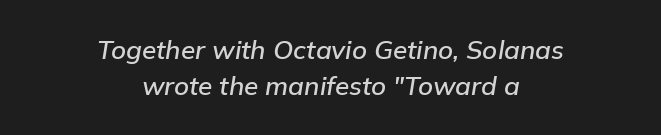
{"italic": "yes", "lean": "right", "slant_degrees": 9, "underline": "no", "align": "center", "line_spacing": "normal", "line_spacing_ratio": 1.4, "letter_spacing": "normal", "letter_spacing_em": 0.0, "glyph_px": 26}
